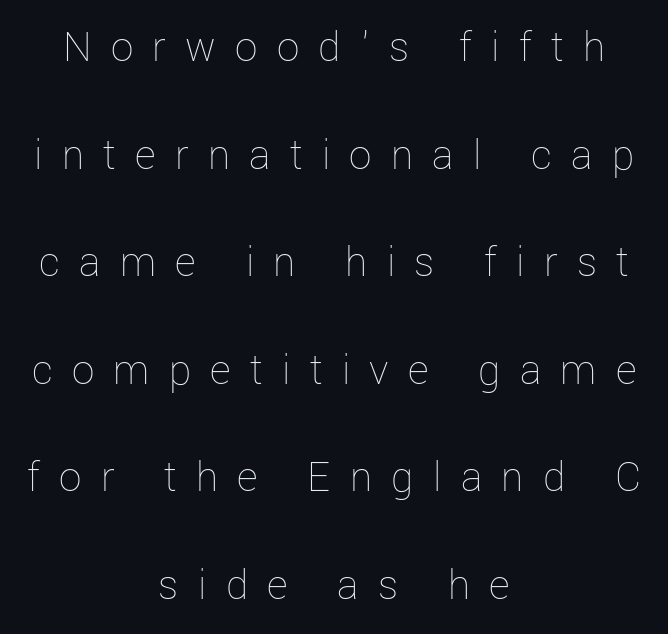
The image shows 45 px thin type, upright; set centered, loose line spacing (2.39x), unusually wide letter spacing (+0.43 em), not underlined; low stroke contrast and a medium x-height.
